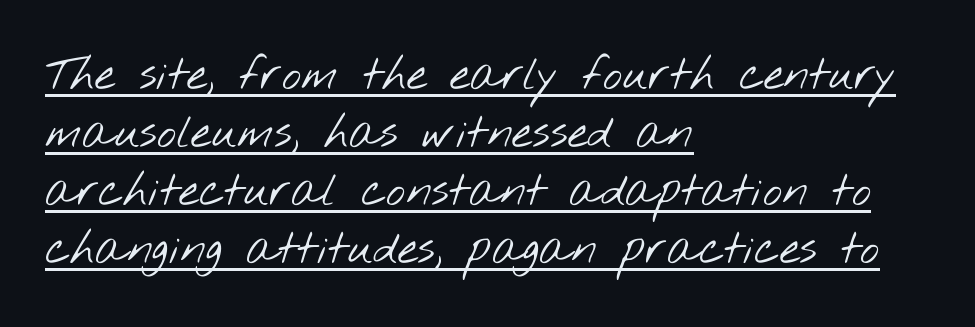
This rendering features underlined lettering. Spacing verdict: proportional, widths tailored to each character. Alignment: flush left. Standard letterfit; no display-style spreading of the glyphs. The weight would be labelled regular, book, light, or lighter still.
